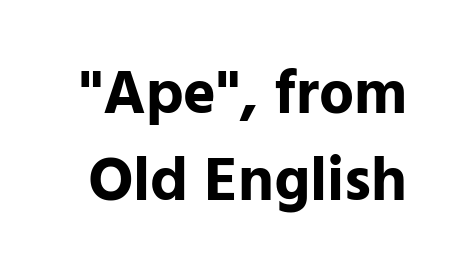
You can tell from the bare stems that sans-serif type was used. The gap between lines stays unmarked. Is this a fixed-width face? No — the glyphs have proportional, varying widths. Line spacing here is normal. Short note: letters normally spaced. The letters are bold, with thick, heavy strokes.
